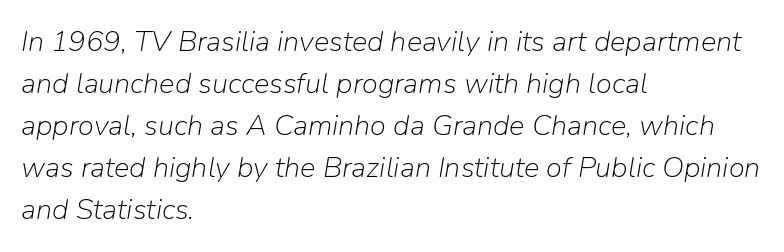
Q: Is the text bold? A: No.
Q: Is the text italic (slanted)? A: Yes, it leans right by about 9 degrees.
Q: Is the text underlined? A: No.
Q: How is the paragraph aligned? A: Left-aligned.
Q: Is the spacing between letters normal or unusually wide? A: Normal.
Q: Is the spacing between lines tight, normal or loose? A: Normal.
Q: Width (condensed, normal, or wide)? A: Normal.
Q: Stroke contrast? A: Low.
Q: x-height? A: Medium.
Q: Monospaced? A: No.
